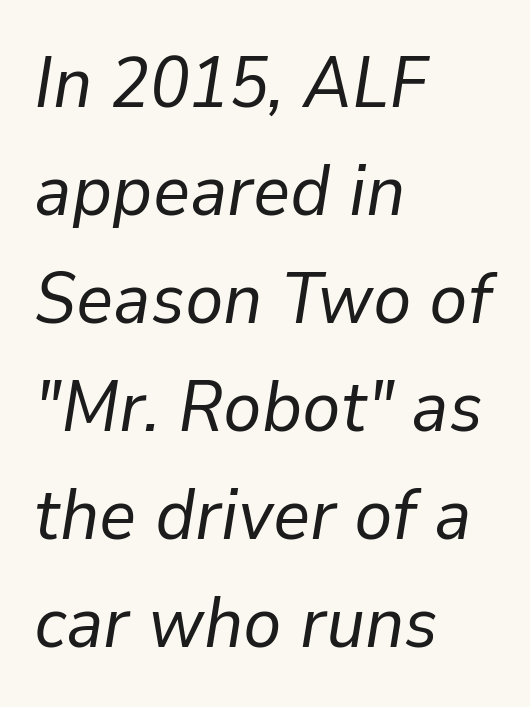
{"italic": "yes", "lean": "right", "slant_degrees": 9, "bold": "no", "weight": "regular", "width": "normal", "stroke_contrast": "low", "x_height": "medium", "monospaced": "no", "underline": "no", "align": "left", "line_spacing": "normal", "line_spacing_ratio": 1.5, "letter_spacing": "normal", "letter_spacing_em": 0.0, "glyph_px": 72}
